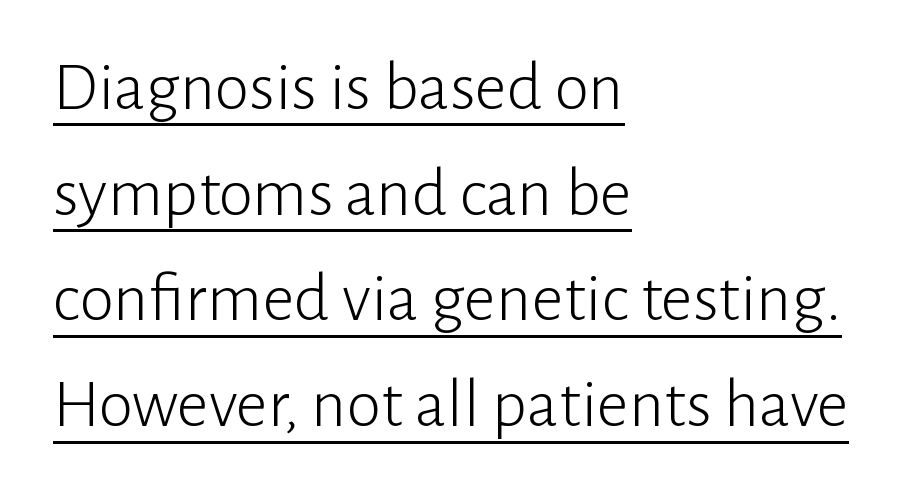
Q: Is the text bold? A: No.
Q: Is the text italic (slanted)? A: No, it is upright.
Q: Is the typeface a serif or a sans-serif typeface? A: Sans-serif.
Q: Is the text underlined? A: Yes.
Q: How is the paragraph aligned? A: Left-aligned.
Q: Is the spacing between letters normal or unusually wide? A: Normal.
Q: Is the spacing between lines tight, normal or loose? A: Normal.
Q: Width (condensed, normal, or wide)? A: Normal.
Q: Stroke contrast? A: Low.
Q: x-height? A: Medium.
Q: Monospaced? A: No.
